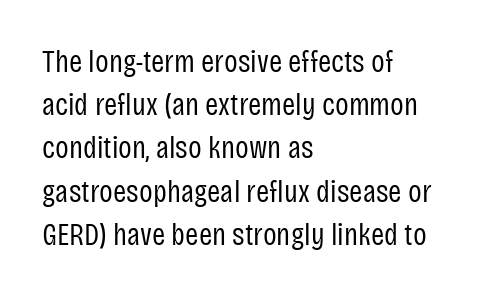
{"serif": "no", "italic": "no", "bold": "no", "weight": "regular", "width": "condensed", "stroke_contrast": "low", "x_height": "large", "monospaced": "no", "underline": "no", "align": "left", "line_spacing": "normal", "line_spacing_ratio": 1.35, "letter_spacing": "normal", "letter_spacing_em": 0.0, "glyph_px": 32}
